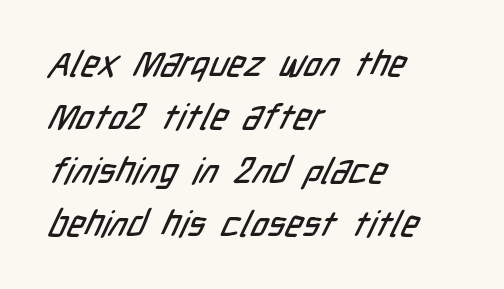
The image shows 36 px condensed sans-serif type; set left-aligned, normal line spacing (1.48x), normal letter spacing, not underlined; low stroke contrast and a medium x-height.
